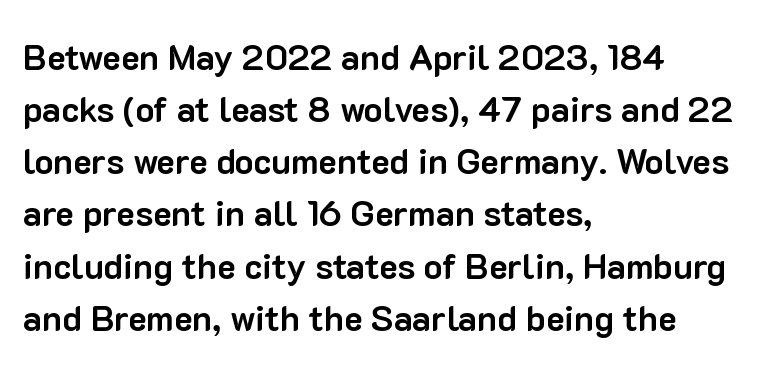
The image shows 35 px bold sans-serif type, upright; set left-aligned, normal line spacing (1.49x), normal letter spacing, not underlined; low stroke contrast and a medium x-height.
